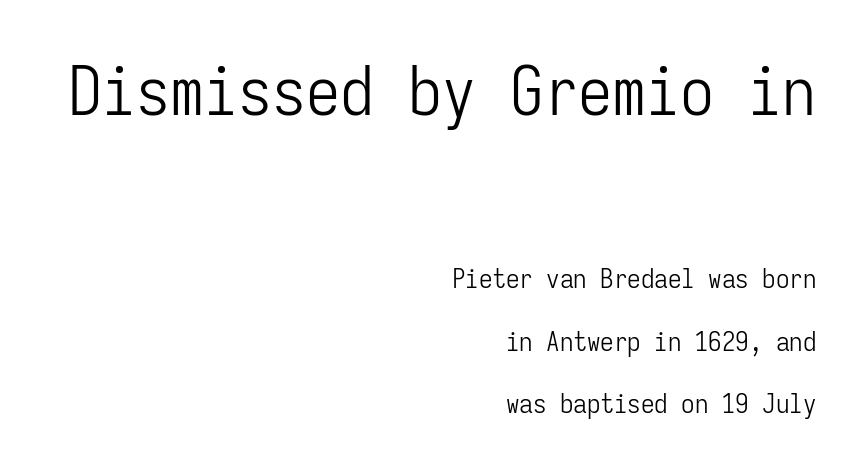
{"serif": "no", "italic": "no", "bold": "no", "weight": "light", "width": "condensed", "stroke_contrast": "low", "x_height": "medium", "monospaced": "yes", "underline": "no", "align": "right", "line_spacing": "loose", "line_spacing_ratio": 2.32, "letter_spacing": "normal", "letter_spacing_em": 0.0, "larger_block": "first", "size_ratio": 2.52, "glyph_px": 68}
